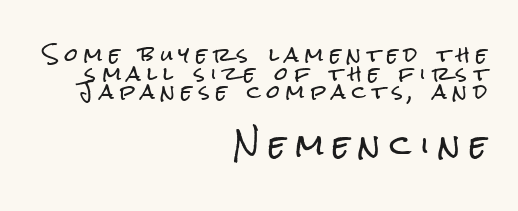
Look at the bottom of the vertical strokes: they stop flat, with no serifs. The foot of each line stays bare and open. Display-style spreading of the glyphs; the letterfit is very open. Whoever set this made the second block the dominant, larger element. Cramped leading.
